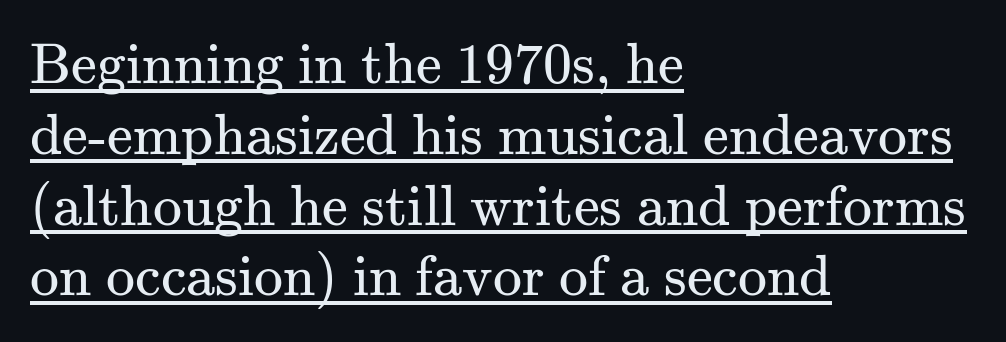
These characters rest on top of a visible drawn line. The font is comparable to plain body text, perhaps lighter. In terms of posture, this sample is upright. This sample uses a serif face. These lines keep a tight, regular rhythm from letter to letter.
